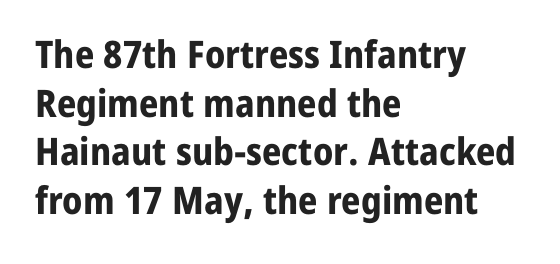
The image shows 38 px bold sans-serif type, upright; set left-aligned, normal line spacing (1.28x), normal letter spacing, not underlined; low stroke contrast and a medium x-height.
